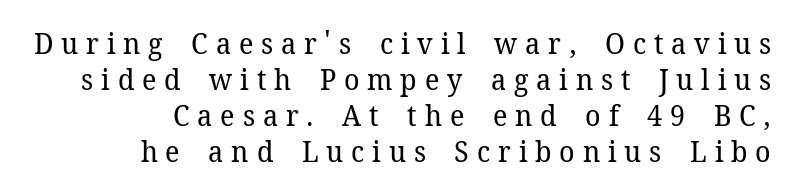
Descender tails drop into unmarked territory. A student would call this right alignment; a typographer would say flush right, rag left. These lines are rendered in a variable-pitch font. Rendered with straight, roman letterforms. Nothing heavy about these letters — not bold at all.
